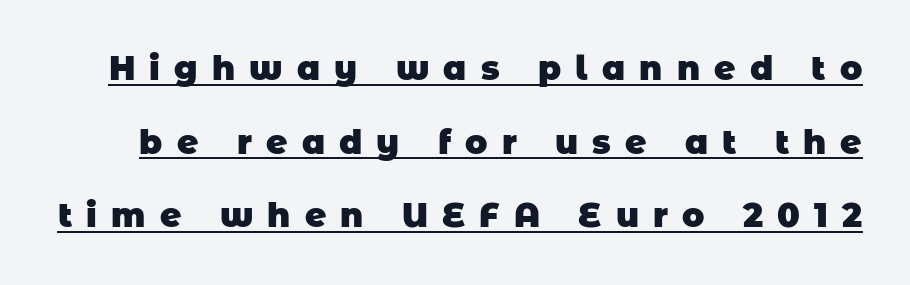
{"serif": "no", "bold": "yes", "weight": "heavy", "width": "normal", "stroke_contrast": "low", "x_height": "large", "monospaced": "no", "underline": "yes", "line_spacing": "loose", "line_spacing_ratio": 2.23, "letter_spacing": "wide", "letter_spacing_em": 0.43, "glyph_px": 33}
